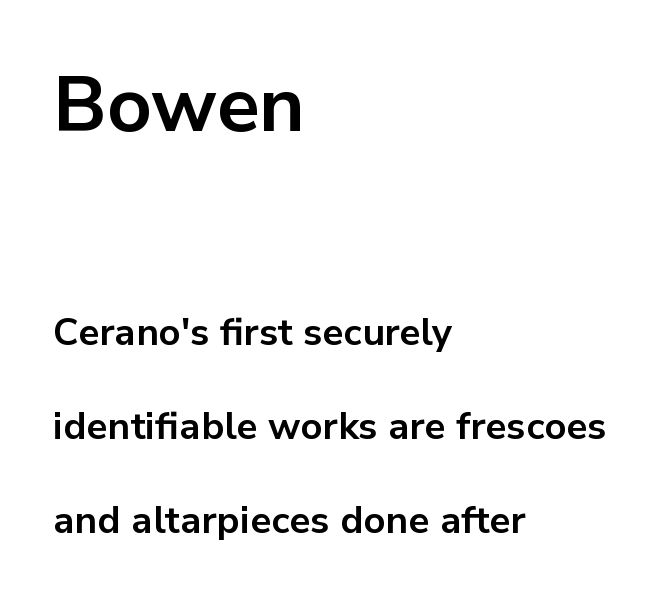
The passage shown is typed in a proportional face where columns would drift. This is heavy type, rendered in bold. Inter-character spacing is left at the font's built-in metrics. Underlining? Definitely not there. Successive baselines arrive slowly, with a big drop between each. The initial chunk of copy outweighs the following chunk in type size.
